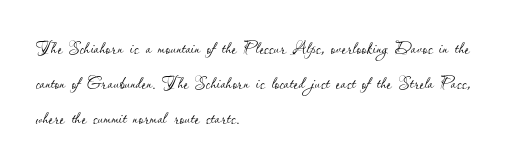
All the whitespace from short lines collects on the right. No extra tracking has been applied to these lines. The space beneath each line is pristine and unruled. Vertical stems look standard width or narrower in stroke.
